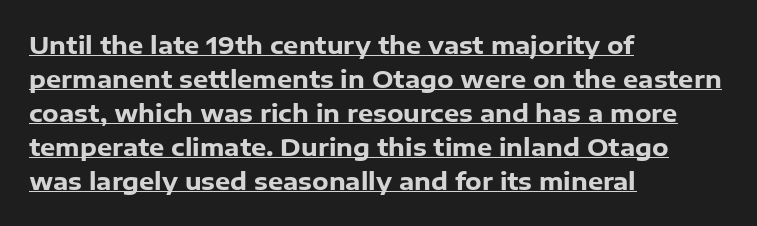
The paragraph shown leans on its left margin. Chunky letters — that's bold for sure. Posture: straight, roman, zero tilt. The rendering uses the underline text-decoration. Honestly, the row spacing looks completely unremarkable.
